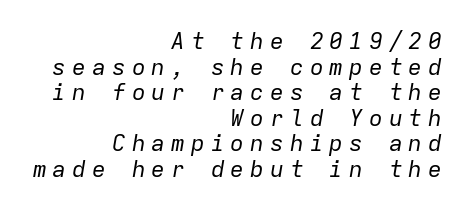
Q: Is the text bold? A: No.
Q: Is the text italic (slanted)? A: Yes, it leans right by about 9 degrees.
Q: Is the text underlined? A: No.
Q: How is the paragraph aligned? A: Right-aligned.
Q: Is the spacing between letters normal or unusually wide? A: Unusually wide.
Q: Is the spacing between lines tight, normal or loose? A: Tight.
